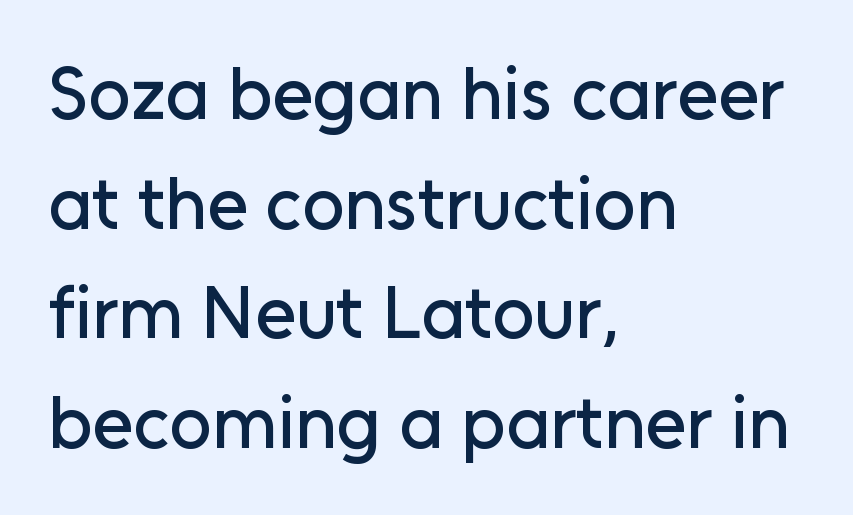
The image shows 74 px sans-serif type, upright; set left-aligned, normal line spacing (1.48x), normal letter spacing, not underlined; low stroke contrast and a medium x-height.
